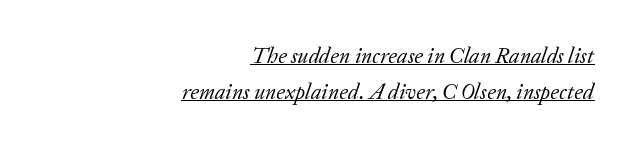
Q: Is the text bold? A: No.
Q: Is the text italic (slanted)? A: Yes, it leans right by about 20 degrees.
Q: Is the text underlined? A: Yes.
Q: How is the paragraph aligned? A: Right-aligned.
Q: Is the spacing between letters normal or unusually wide? A: Normal.
Q: Is the spacing between lines tight, normal or loose? A: Normal.
